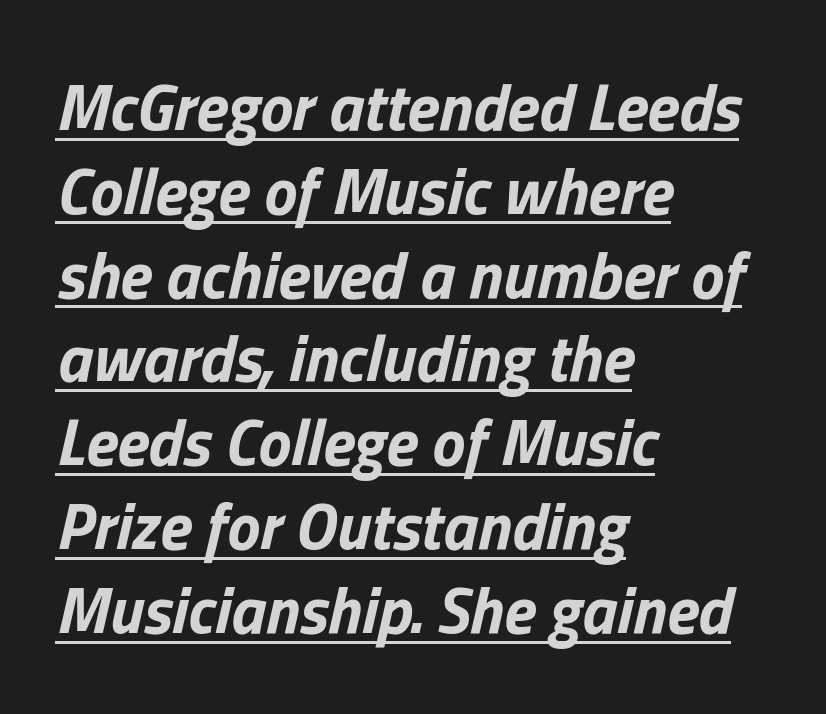
Q: Is the text bold? A: Yes.
Q: Is the text italic (slanted)? A: Yes, it leans right by about 13 degrees.
Q: Is the text underlined? A: Yes.
Q: How is the paragraph aligned? A: Left-aligned.
Q: Is the spacing between letters normal or unusually wide? A: Normal.
Q: Is the spacing between lines tight, normal or loose? A: Normal.
Q: Width (condensed, normal, or wide)? A: Normal.
Q: Stroke contrast? A: Low.
Q: x-height? A: Medium.
Q: Monospaced? A: No.
